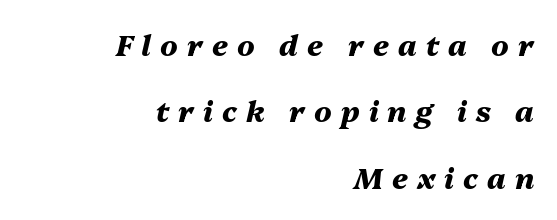
The image shows 29 px heavy type, italic (leaning right); set right-aligned, loose line spacing (2.29x), unusually wide letter spacing (+0.31 em), not underlined; medium stroke contrast and a medium x-height.
